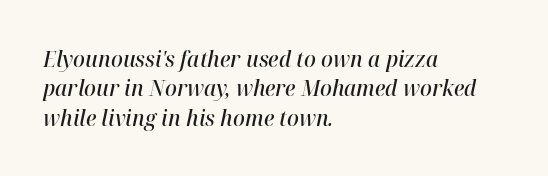
Layout note: lines flush left. Summary of weight: moderately heavy, a semibold. Letter spacing: default. This sample uses an oblique cut, with every glyph tilted off the vertical.
